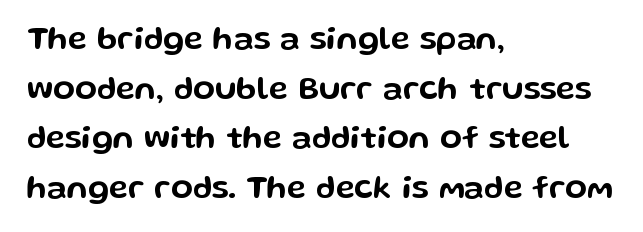
The image shows 32 px wide sans-serif type, upright; set left-aligned, normal line spacing (1.55x), normal letter spacing, not underlined; low stroke contrast and a medium x-height.
